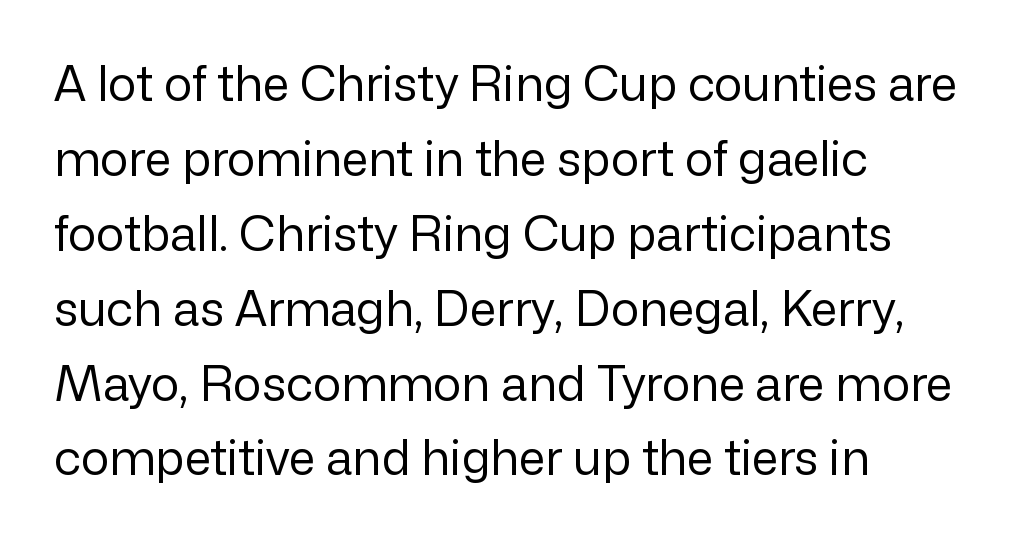
Q: Is the text bold? A: No.
Q: Is the text italic (slanted)? A: No, it is upright.
Q: Is the typeface a serif or a sans-serif typeface? A: Sans-serif.
Q: Is the text underlined? A: No.
Q: How is the paragraph aligned? A: Left-aligned.
Q: Is the spacing between letters normal or unusually wide? A: Normal.
Q: Is the spacing between lines tight, normal or loose? A: Normal.
Q: Width (condensed, normal, or wide)? A: Normal.
Q: Stroke contrast? A: Low.
Q: x-height? A: Medium.
Q: Monospaced? A: No.
